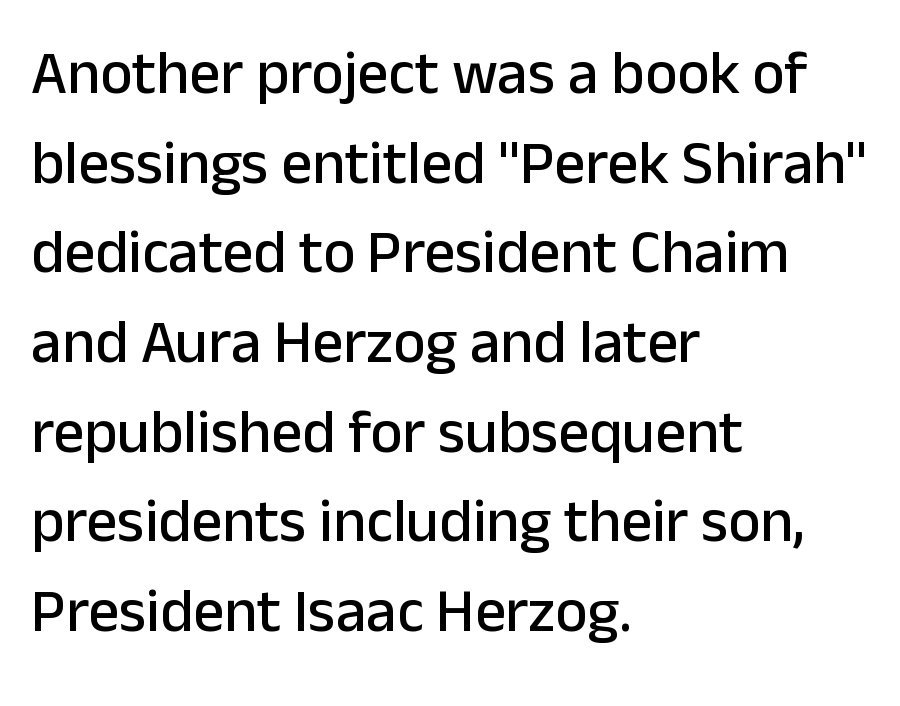
{"serif": "no", "italic": "no", "width": "normal", "stroke_contrast": "low", "x_height": "medium", "monospaced": "no", "underline": "no", "align": "left", "line_spacing": "normal", "line_spacing_ratio": 1.47, "letter_spacing": "normal", "letter_spacing_em": 0.0, "glyph_px": 61}
